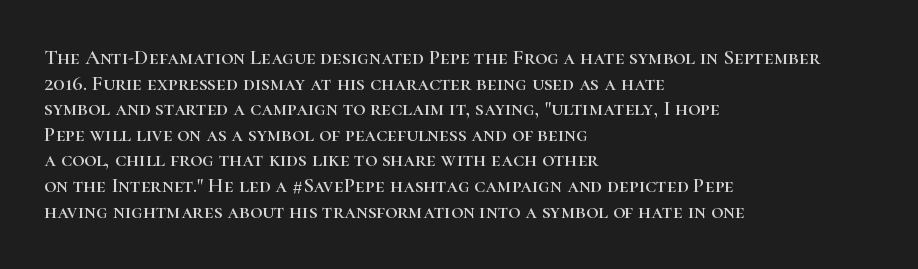
{"italic": "no", "underline": "no", "align": "left", "line_spacing_ratio": 1.22, "letter_spacing": "normal", "letter_spacing_em": 0.0, "glyph_px": 21}
